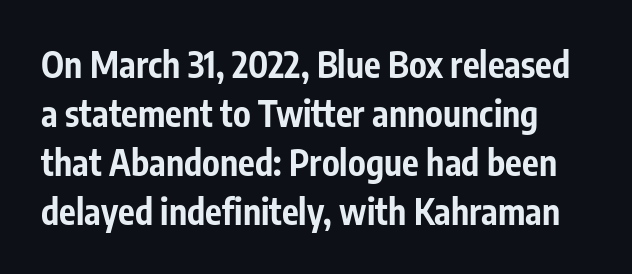
Q: Is the text bold? A: Yes.
Q: Is the text italic (slanted)? A: No, it is upright.
Q: Is the typeface a serif or a sans-serif typeface? A: Sans-serif.
Q: Is the text underlined? A: No.
Q: Is the spacing between letters normal or unusually wide? A: Normal.
Q: Is the spacing between lines tight, normal or loose? A: Normal.
Q: Width (condensed, normal, or wide)? A: Condensed.
Q: Stroke contrast? A: Low.
Q: x-height? A: Medium.
Q: Monospaced? A: No.
